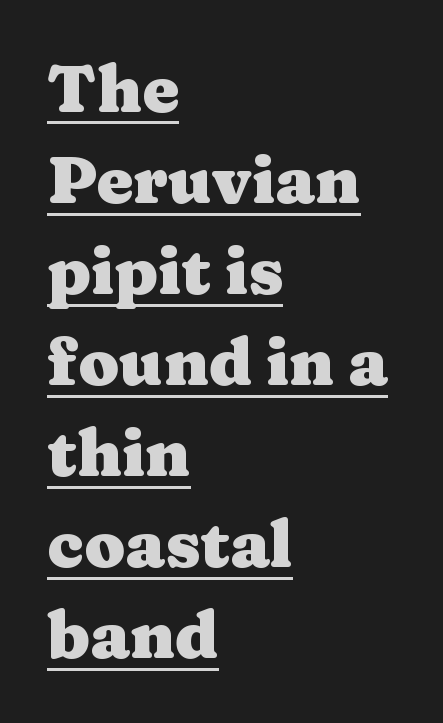
The image shows 66 px heavy, wide serif type, upright; set left-aligned, normal line spacing (1.38x), normal letter spacing, underlined; medium stroke contrast and a medium x-height.
